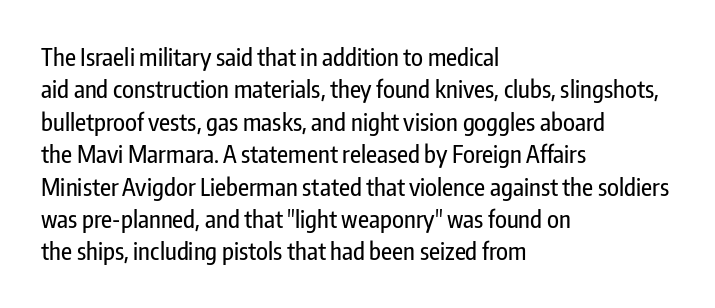
Glyph-to-glyph distance matches everyday printed text. Teacher's note: observe the even left margin — that is flush-left alignment. Type without underlining. This sample keeps an unexceptional amount of space between lines. This is roman type, the default non-slanted kind.
